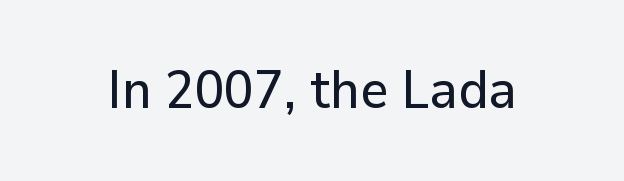
The image shows 54 px sans-serif type, upright; set normal letter spacing, not underlined; low stroke contrast and a medium x-height.
